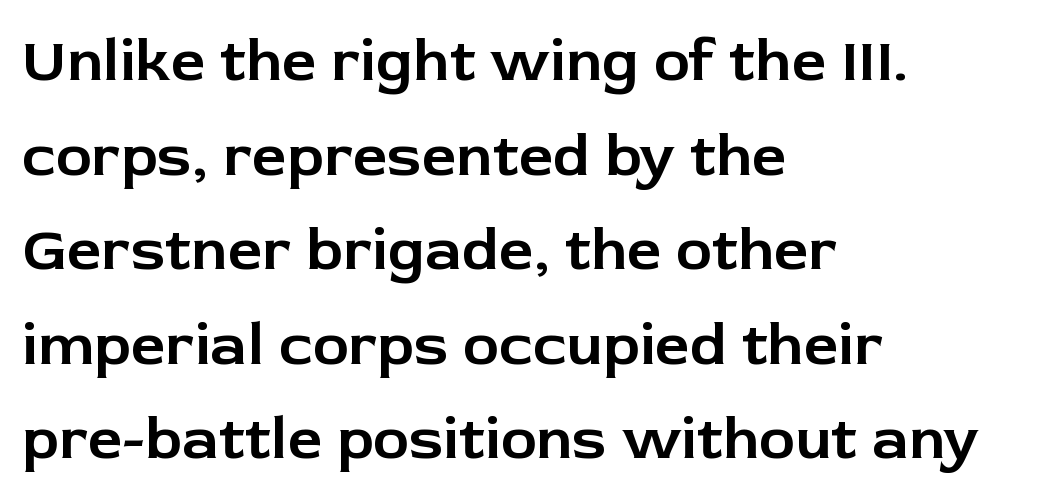
Q: Is the text italic (slanted)? A: No, it is upright.
Q: Is the typeface a serif or a sans-serif typeface? A: Sans-serif.
Q: Is the text underlined? A: No.
Q: How is the paragraph aligned? A: Left-aligned.
Q: Is the spacing between letters normal or unusually wide? A: Normal.
Q: Is the spacing between lines tight, normal or loose? A: Normal.
Q: Width (condensed, normal, or wide)? A: Normal.
Q: Stroke contrast? A: Low.
Q: x-height? A: Medium.
Q: Monospaced? A: No.
